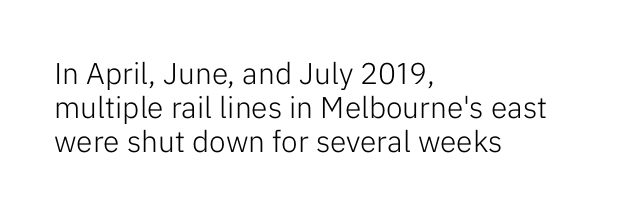
Think of a printed novel: that variable character pitch is what you see here. The rendering anchors every line to the left-hand side. This is the regular roman posture of the typeface. These lines are composed in type without serifs. In terms of leading, this rendering errs on the cramped side.
